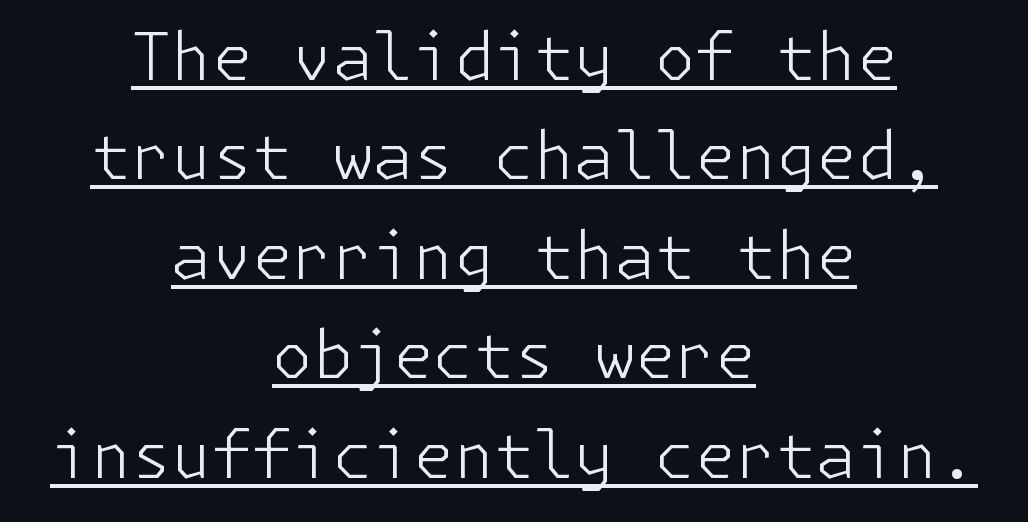
The image shows 65 px light sans-serif type, upright; set centered, normal line spacing (1.53x), normal letter spacing, underlined; low stroke contrast and a medium x-height.
